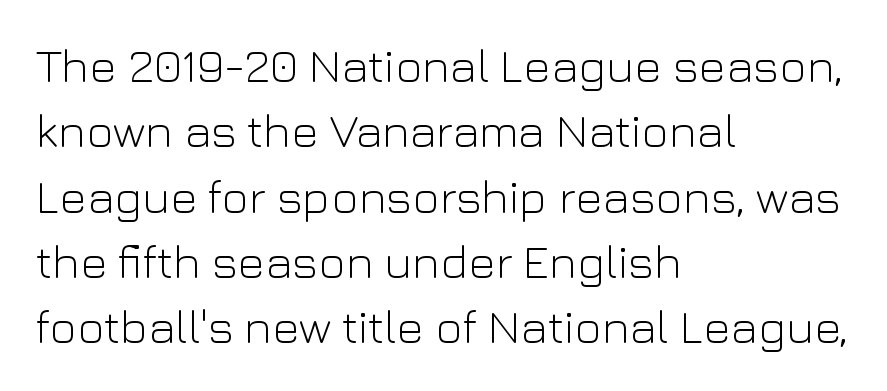
Q: Is the text bold? A: No.
Q: Is the text italic (slanted)? A: No, it is upright.
Q: Is the typeface a serif or a sans-serif typeface? A: Sans-serif.
Q: Is the text underlined? A: No.
Q: How is the paragraph aligned? A: Left-aligned.
Q: Is the spacing between letters normal or unusually wide? A: Normal.
Q: Is the spacing between lines tight, normal or loose? A: Normal.
Q: Width (condensed, normal, or wide)? A: Normal.
Q: Stroke contrast? A: Low.
Q: x-height? A: Medium.
Q: Monospaced? A: No.
